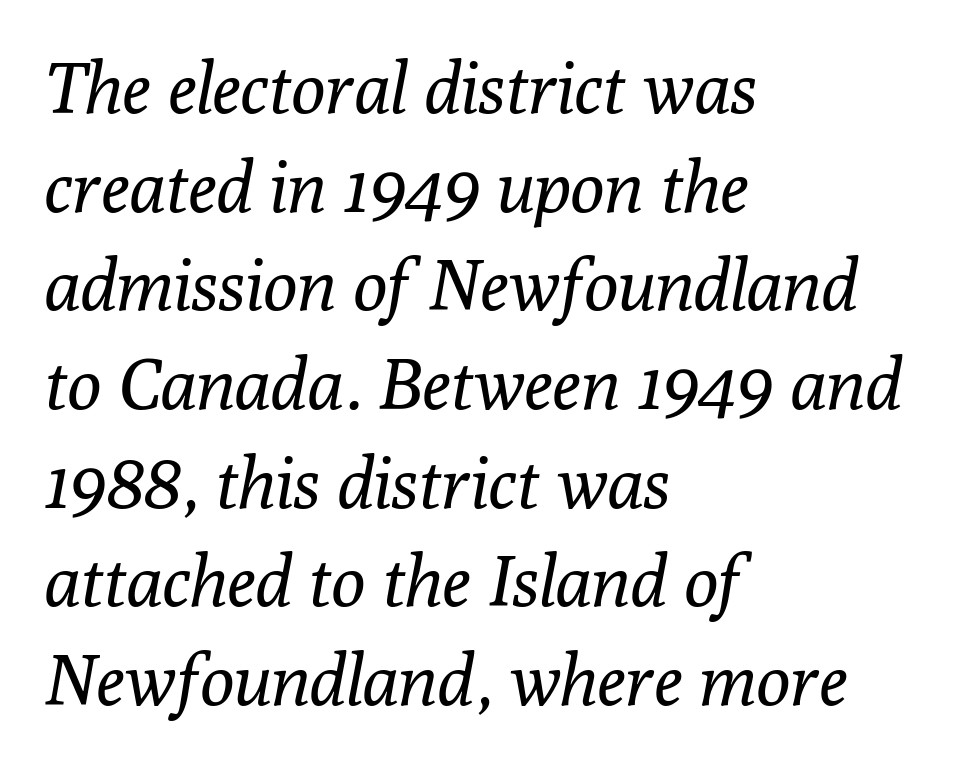
Any mark beneath the type? The region is blank. Weight: not bold — regular or lighter. You can tell it's italic because the verticals aren't actually vertical. Words appear dense and cohesive because spacing is normal.
